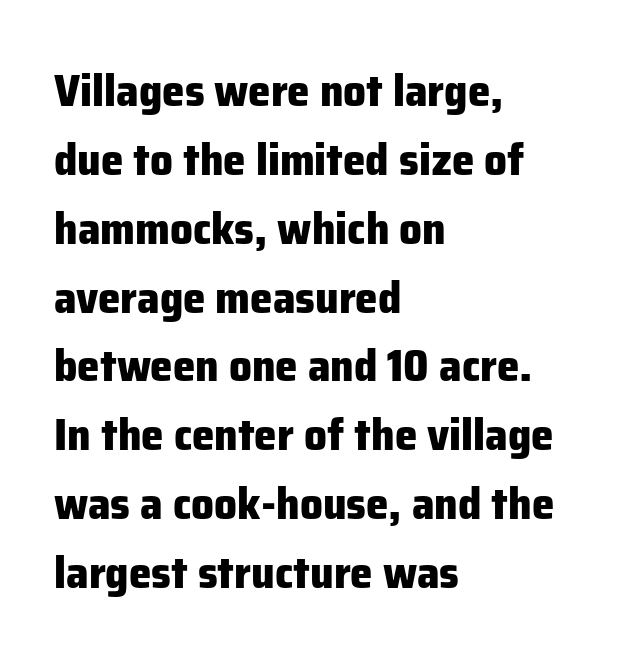
Students, note that the glyphs here touch the page at normal intervals. Is there much room between lines? A standard amount, neither cramped nor airy. If you drew a line through each stem, it would be perfectly vertical. The specimen omits any rule beneath the text block's lines.
